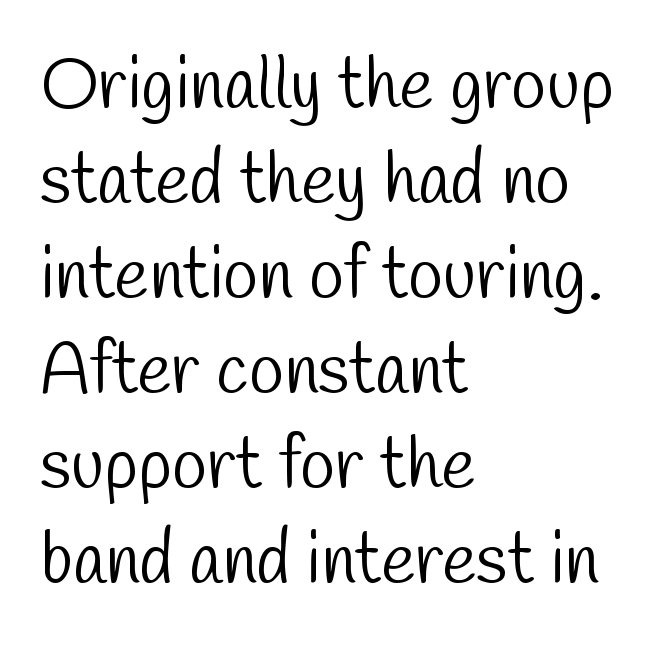
{"serif": "no", "bold": "no", "weight": "light", "width": "condensed", "stroke_contrast": "low", "x_height": "medium", "monospaced": "no", "underline": "no", "align": "left", "line_spacing": "normal", "line_spacing_ratio": 1.32, "letter_spacing": "normal", "letter_spacing_em": 0.0, "glyph_px": 72}
